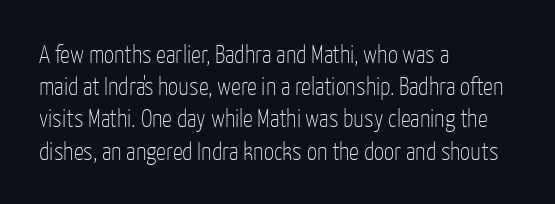
The image shows 25 px text type, upright; set left-aligned, normal line spacing (1.29x), normal letter spacing, not underlined.
